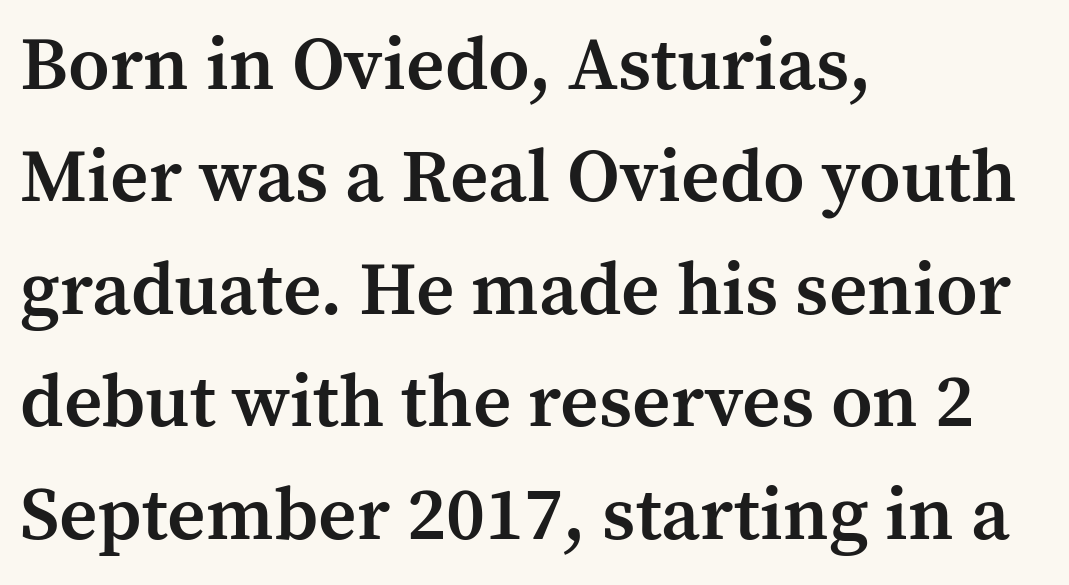
Q: Is the text bold? A: Semi-bold.
Q: Is the text italic (slanted)? A: No, it is upright.
Q: Is the typeface a serif or a sans-serif typeface? A: Serif.
Q: Is the text underlined? A: No.
Q: How is the paragraph aligned? A: Left-aligned.
Q: Is the spacing between letters normal or unusually wide? A: Normal.
Q: Is the spacing between lines tight, normal or loose? A: Normal.
Q: Width (condensed, normal, or wide)? A: Normal.
Q: Stroke contrast? A: Medium.
Q: x-height? A: Medium.
Q: Monospaced? A: No.
